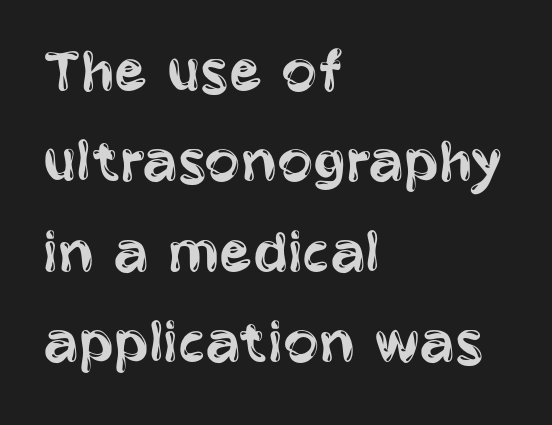
The type is set solid horizontally, with unmodified tracking. You can tell it's not italic because the verticals are truly vertical. These lines sit exactly where default settings would place them. Note: no serifs on the glyphs.
